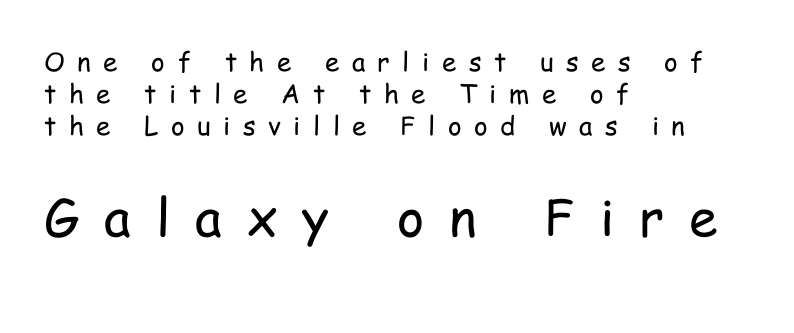
The image shows 52 px regular-weight, condensed sans-serif type, upright; set left-aligned, line spacing 1.23x, unusually wide letter spacing (+0.48 em), not underlined; the second (bottom) block is 2.0x larger; low stroke contrast and a medium x-height.
